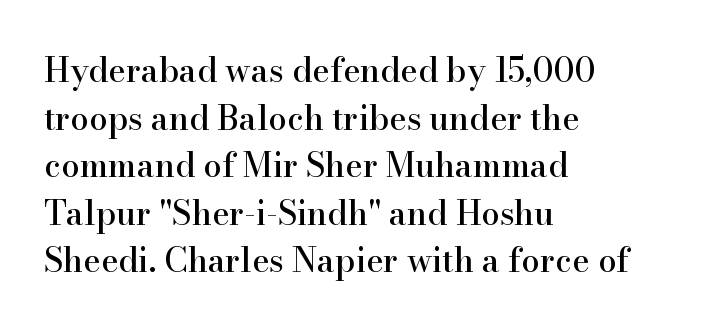
The image shows 33 px serif type, upright; set left-aligned, normal line spacing (1.44x), normal letter spacing, not underlined; high stroke contrast and a small x-height.
